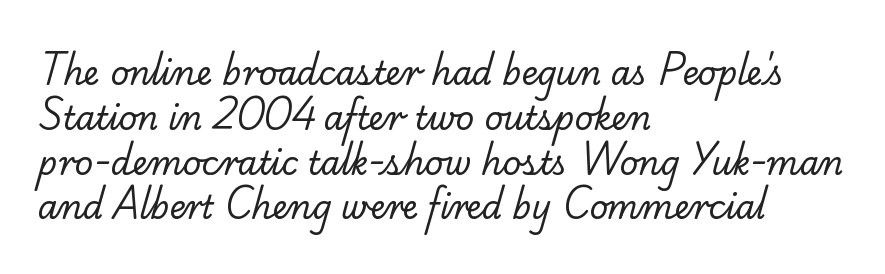
Q: Is the text bold? A: No.
Q: Is the text underlined? A: No.
Q: How is the paragraph aligned? A: Left-aligned.
Q: Is the spacing between letters normal or unusually wide? A: Normal.
Q: Is the spacing between lines tight, normal or loose? A: Normal.
Q: Width (condensed, normal, or wide)? A: Normal.
Q: Stroke contrast? A: Low.
Q: x-height? A: Small.
Q: Monospaced? A: No.
